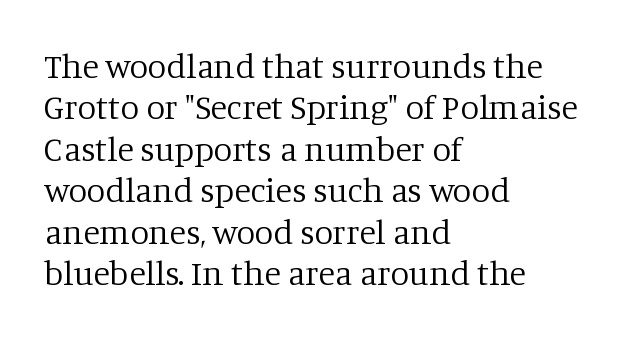
Q: Is the text bold? A: No.
Q: Is the text italic (slanted)? A: No, it is upright.
Q: Is the typeface a serif or a sans-serif typeface? A: Serif.
Q: Is the text underlined? A: No.
Q: How is the paragraph aligned? A: Left-aligned.
Q: Is the spacing between letters normal or unusually wide? A: Normal.
Q: Width (condensed, normal, or wide)? A: Normal.
Q: Stroke contrast? A: Low.
Q: x-height? A: Large.
Q: Monospaced? A: No.
